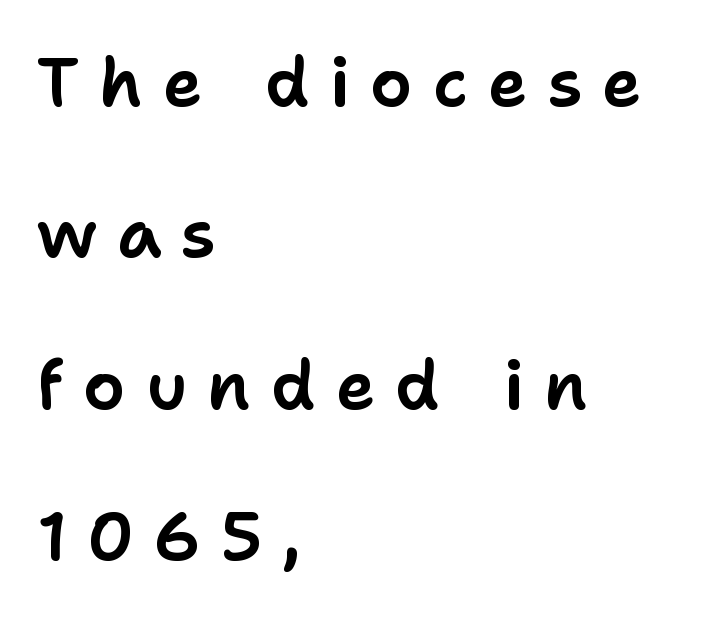
{"serif": "no", "italic": "no", "width": "normal", "stroke_contrast": "low", "x_height": "medium", "monospaced": "no", "underline": "no", "align": "left", "line_spacing": "loose", "line_spacing_ratio": 2.26, "letter_spacing": "wide", "letter_spacing_em": 0.3, "glyph_px": 67}
